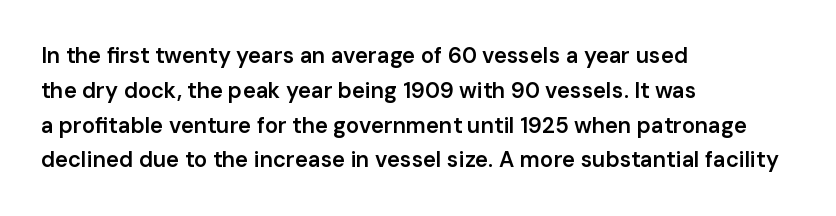
The image shows 22 px text type, upright; set left-aligned, normal line spacing (1.58x), normal letter spacing, not underlined.
